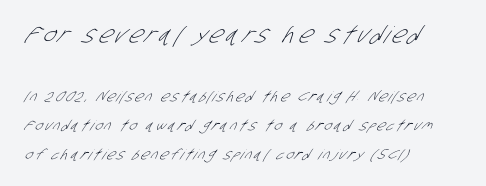
Q: Is the text bold? A: No.
Q: Is the text underlined? A: No.
Q: How is the paragraph aligned? A: Left-aligned.
Q: Is the spacing between lines tight, normal or loose? A: Loose.
Q: Which block of text is set in a larger size, the first (top) or the second (bottom)? A: The first (top) one.
